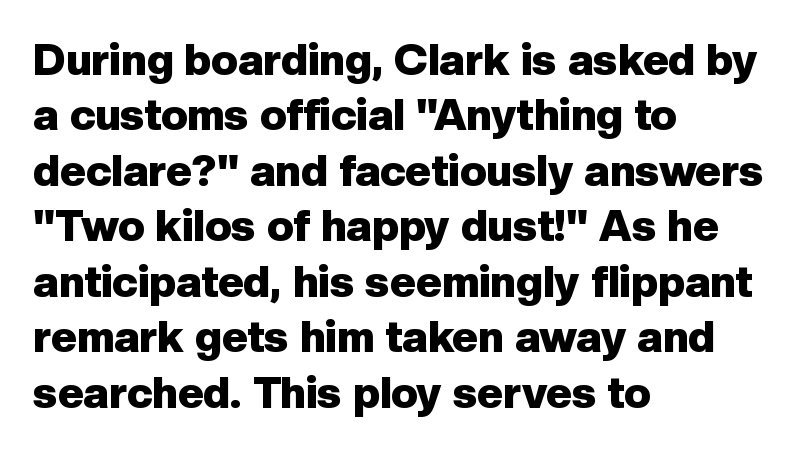
The rag falls on the right side of this text block. Standard letterfit; no display-style spreading of the glyphs. Upright lettering throughout. Is this a fixed-width face? No — the glyphs have proportional, varying widths.
